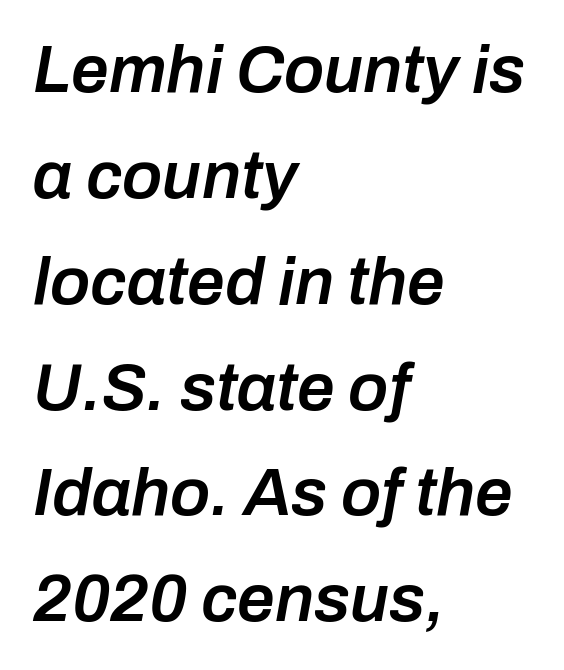
Nothing unusual about the tracking: characters are spaced as the font intends. Think of a printed novel: that variable character pitch is what you see here. This is moderately heavy type, rendered in semibold. Compared with a centered layout, this one pins lines to the left instead. The leading is moderate, giving the passage an even texture.
